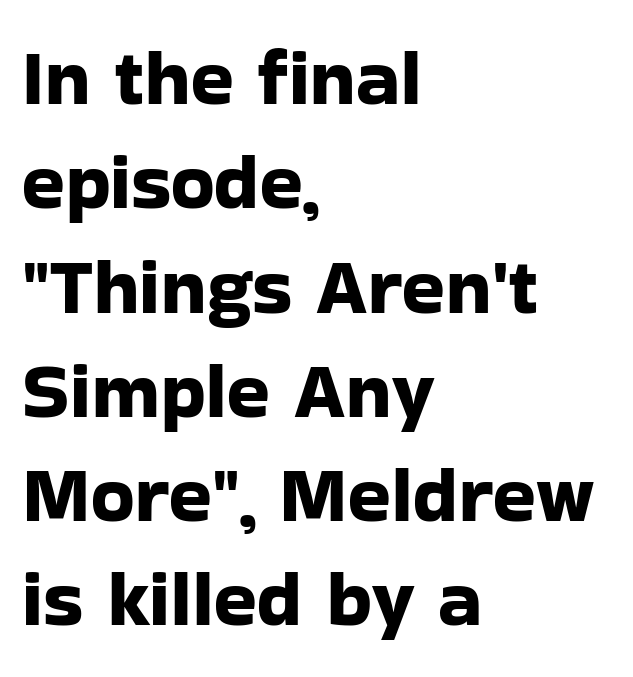
Q: Is the text italic (slanted)? A: No, it is upright.
Q: Is the typeface a serif or a sans-serif typeface? A: Sans-serif.
Q: Is the text underlined? A: No.
Q: How is the paragraph aligned? A: Left-aligned.
Q: Is the spacing between letters normal or unusually wide? A: Normal.
Q: Is the spacing between lines tight, normal or loose? A: Normal.
Q: Width (condensed, normal, or wide)? A: Normal.
Q: Stroke contrast? A: Low.
Q: x-height? A: Medium.
Q: Monospaced? A: No.
